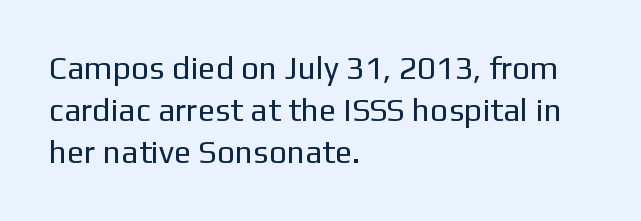
{"serif": "no", "italic": "no", "bold": "no", "weight": "regular", "width": "normal", "stroke_contrast": "low", "x_height": "medium", "monospaced": "no", "underline": "no", "align": "left", "line_spacing": "normal", "line_spacing_ratio": 1.32, "letter_spacing": "normal", "letter_spacing_em": 0.0, "glyph_px": 32}
